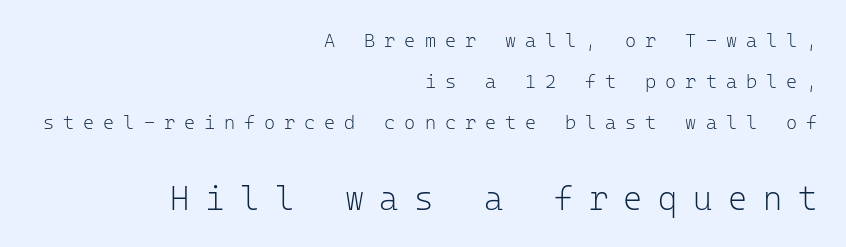
The image shows 33 px light sans-serif type, upright, monospaced; set right-aligned, loose line spacing (2.16x), unusually wide letter spacing (+0.47 em), not underlined; the second (bottom) block is 1.74x larger; low stroke contrast and a medium x-height.
